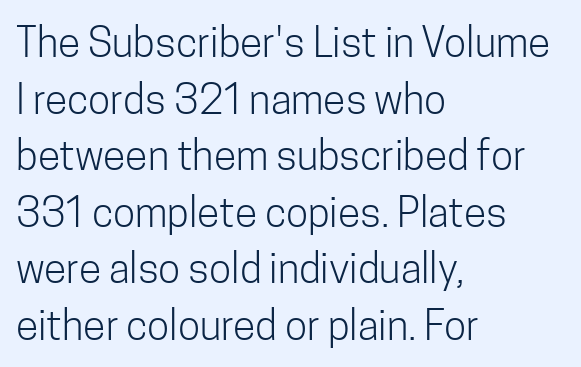
The foot of each line stays bare and open. The setting favours the left margin, as ordinary paragraphs usually do. Think of a printed novel: that variable character pitch is what you see here. This is roman type, the default non-slanted kind.
